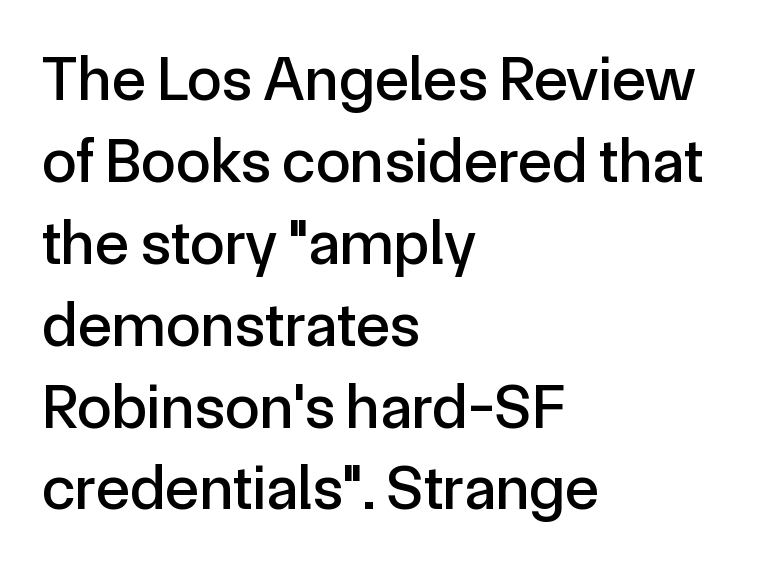
The image shows 63 px sans-serif type, upright; set left-aligned, normal line spacing (1.3x), normal letter spacing, not underlined; a medium x-height.
